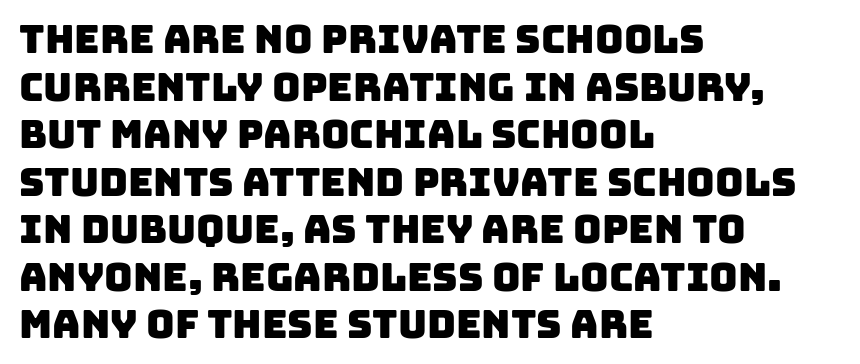
Q: Is the typeface a serif or a sans-serif typeface? A: Sans-serif.
Q: Is the text underlined? A: No.
Q: How is the paragraph aligned? A: Left-aligned.
Q: Is the spacing between letters normal or unusually wide? A: Normal.
Q: Width (condensed, normal, or wide)? A: Normal.
Q: Stroke contrast? A: Low.
Q: x-height? A: Large.
Q: Monospaced? A: No.
